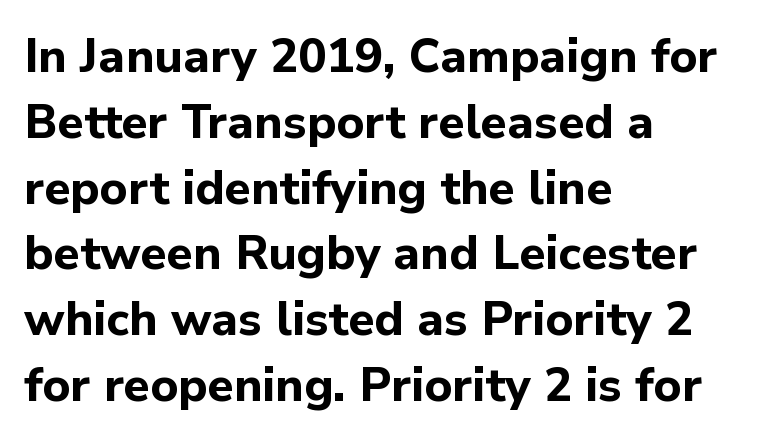
The image shows 47 px bold sans-serif type, upright; set left-aligned, normal line spacing (1.4x), normal letter spacing, not underlined; low stroke contrast and a medium x-height.
